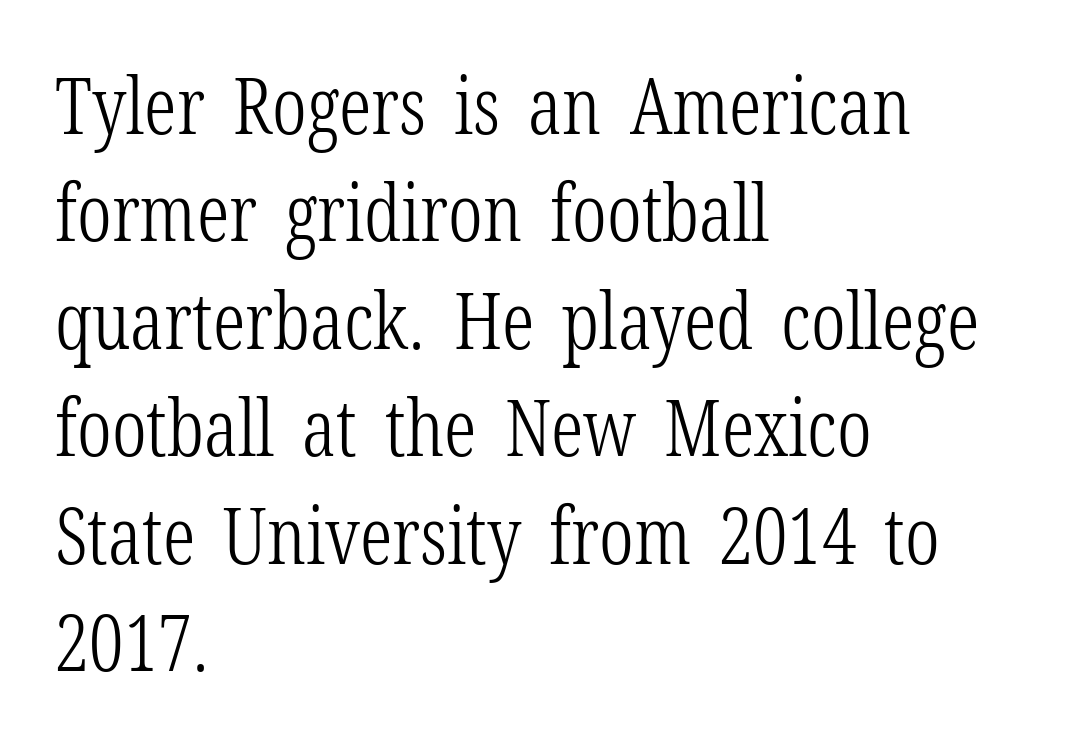
Q: Is the text bold? A: No.
Q: Is the text italic (slanted)? A: No, it is upright.
Q: Is the typeface a serif or a sans-serif typeface? A: Serif.
Q: Is the text underlined? A: No.
Q: How is the paragraph aligned? A: Left-aligned.
Q: Is the spacing between letters normal or unusually wide? A: Normal.
Q: Is the spacing between lines tight, normal or loose? A: Normal.
Q: Width (condensed, normal, or wide)? A: Condensed.
Q: Stroke contrast? A: Low.
Q: x-height? A: Medium.
Q: Monospaced? A: No.
